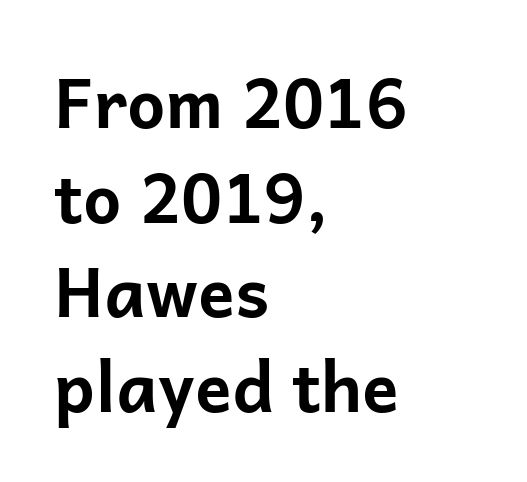
Q: Is the text bold? A: Yes.
Q: Is the text italic (slanted)? A: No, it is upright.
Q: Is the typeface a serif or a sans-serif typeface? A: Sans-serif.
Q: Is the text underlined? A: No.
Q: How is the paragraph aligned? A: Left-aligned.
Q: Is the spacing between letters normal or unusually wide? A: Normal.
Q: Is the spacing between lines tight, normal or loose? A: Normal.
Q: Width (condensed, normal, or wide)? A: Normal.
Q: Stroke contrast? A: Low.
Q: x-height? A: Medium.
Q: Monospaced? A: No.
